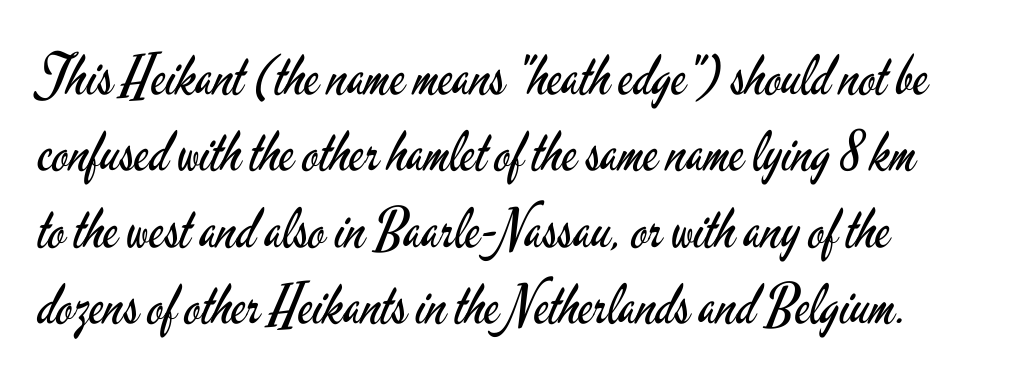
{"serif": "no", "bold": "no", "weight": "regular", "width": "condensed", "stroke_contrast": "low", "x_height": "small", "monospaced": "no", "underline": "no", "align": "left", "line_spacing": "normal", "line_spacing_ratio": 1.39, "letter_spacing": "normal", "letter_spacing_em": 0.0, "glyph_px": 55}
